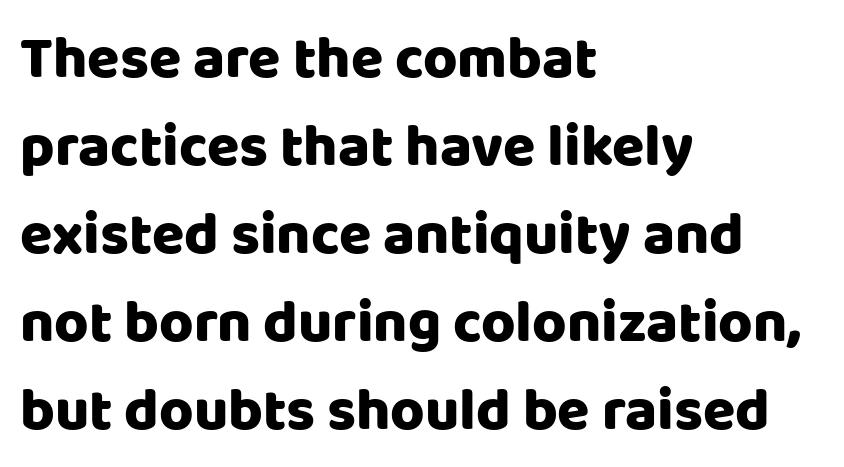
The rendering shows plain stroke endings on the letterforms — a sans-serif design. Inter-character spacing is left at the font's built-in metrics. These lines are rendered in a variable-pitch font. Each row of text sits above clean, open space.
